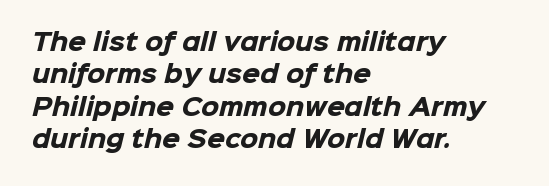
Teacher's note: observe the even left margin — that is flush-left alignment. This is heavy type, rendered in bold. Compared with typical body copy, the letter spacing here is the same. Is there much room between lines? A standard amount, neither cramped nor airy. Lines of text with bare space underneath.
